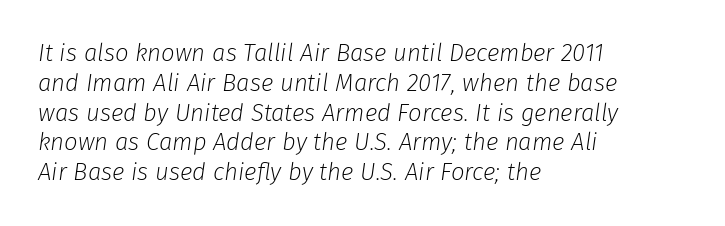
The image shows 24 px text type, italic (leaning right); set left-aligned, line spacing 1.24x, normal letter spacing, not underlined.
